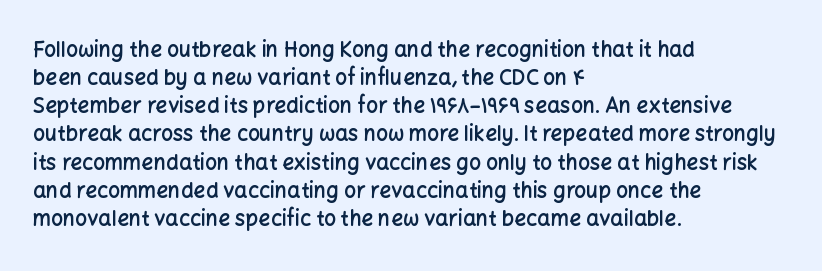
The axis of the letterforms is exactly vertical. The block of text has a typical density, with ordinary space between rows. Plain, unruled lines of type. Slightly chunky letters — semibold, I'd say, not full bold. Left-aligned paragraph, ragged on the right.
